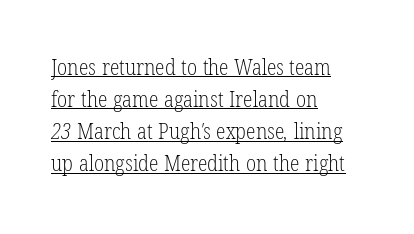
The image shows 22 px text type; set left-aligned, normal line spacing (1.46x), normal letter spacing, underlined.
